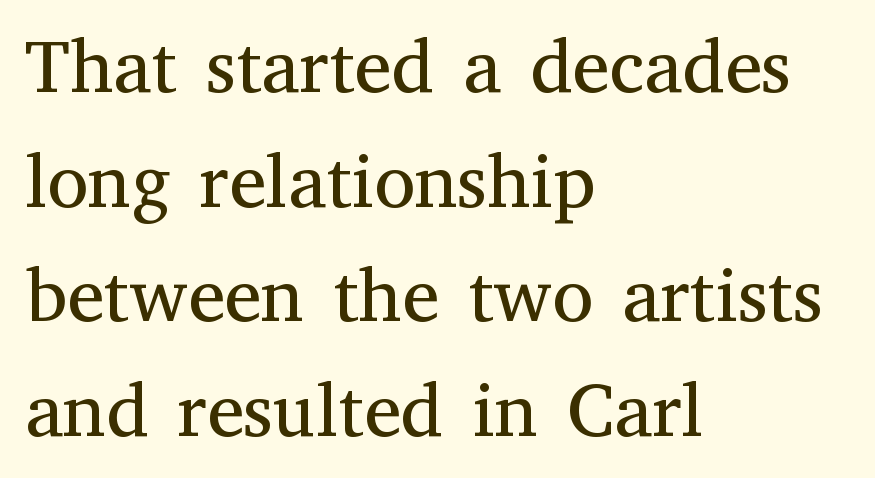
Think of a printed novel: that variable character pitch is what you see here. Look at the tracking — it's just the regular setting, nothing added. Leftover space on each line is placed entirely after the last word. The passage shown stacks its lines at a standard gap. Yep, those are serifs on the letters.
